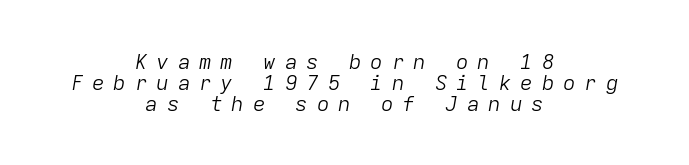
Q: Is the text bold? A: No.
Q: Is the text italic (slanted)? A: Yes, it leans right by about 9 degrees.
Q: Is the text underlined? A: No.
Q: How is the paragraph aligned? A: Centered.
Q: Is the spacing between letters normal or unusually wide? A: Unusually wide.
Q: Is the spacing between lines tight, normal or loose? A: Tight.
